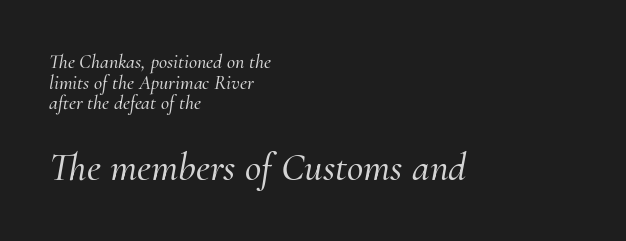
Q: Is the text italic (slanted)? A: Yes, it leans right by about 10 degrees.
Q: Is the typeface a serif or a sans-serif typeface? A: Serif.
Q: Is the text underlined? A: No.
Q: How is the paragraph aligned? A: Left-aligned.
Q: Is the spacing between letters normal or unusually wide? A: Normal.
Q: Is the spacing between lines tight, normal or loose? A: Tight.
Q: Which block of text is set in a larger size, the first (top) or the second (bottom)? A: The second (bottom) one.
Q: Width (condensed, normal, or wide)? A: Normal.
Q: Stroke contrast? A: Medium.
Q: x-height? A: Small.
Q: Monospaced? A: No.
